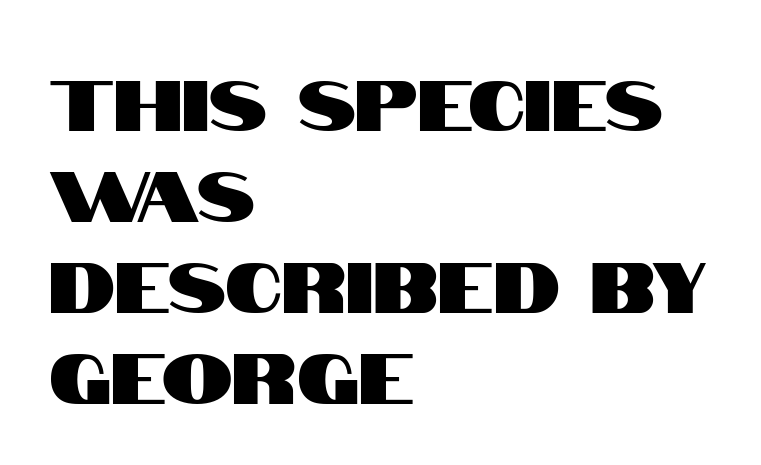
Q: Is the text italic (slanted)? A: No, it is upright.
Q: Is the typeface a serif or a sans-serif typeface? A: Sans-serif.
Q: Is the text underlined? A: No.
Q: How is the paragraph aligned? A: Left-aligned.
Q: Is the spacing between letters normal or unusually wide? A: Normal.
Q: Is the spacing between lines tight, normal or loose? A: Normal.
Q: Width (condensed, normal, or wide)? A: Condensed.
Q: Stroke contrast? A: High.
Q: x-height? A: Large.
Q: Monospaced? A: No.
